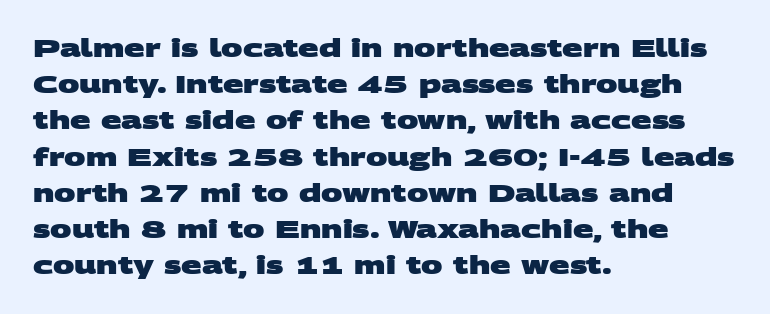
The image shows 24 px bold type; set left-aligned, normal line spacing (1.51x), normal letter spacing, not underlined.
